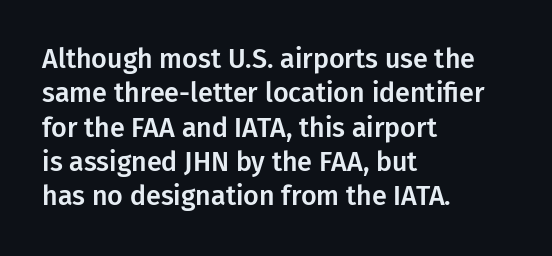
Q: Is the text italic (slanted)? A: No, it is upright.
Q: Is the text underlined? A: No.
Q: How is the paragraph aligned? A: Left-aligned.
Q: Is the spacing between letters normal or unusually wide? A: Normal.
Q: Is the spacing between lines tight, normal or loose? A: Normal.
